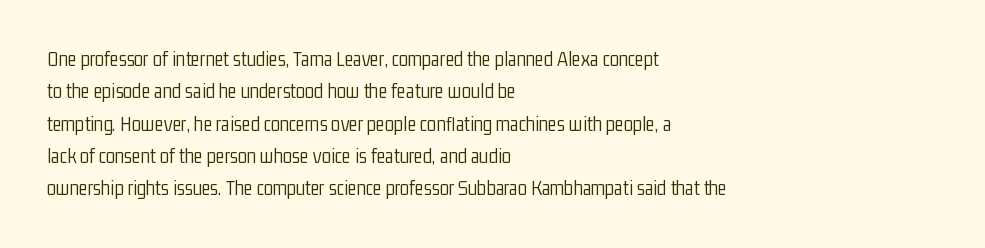
Words float on clear page, feet unadorned. Letters have the restrained weight of plain body copy at most. Horizontal alignment here is leftward, the default for most running prose. Whoever set this chose a conventional vertical rhythm. This sample uses an upright cut, with every glyph sitting square on the baseline.
